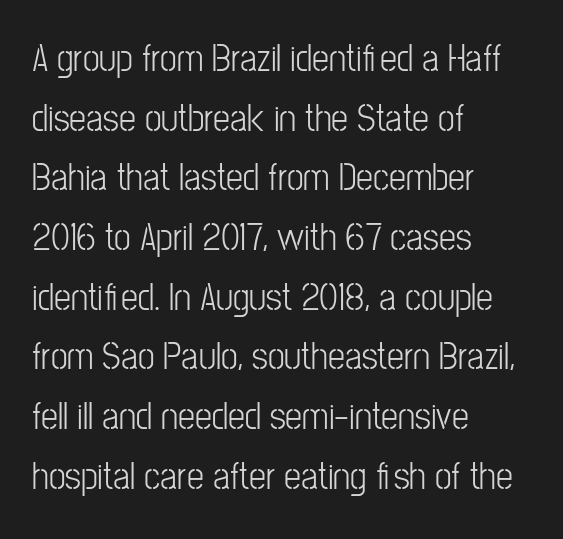
The image shows 38 px condensed sans-serif type, upright; set left-aligned, normal line spacing (1.57x), normal letter spacing, not underlined; low stroke contrast and a medium x-height.
